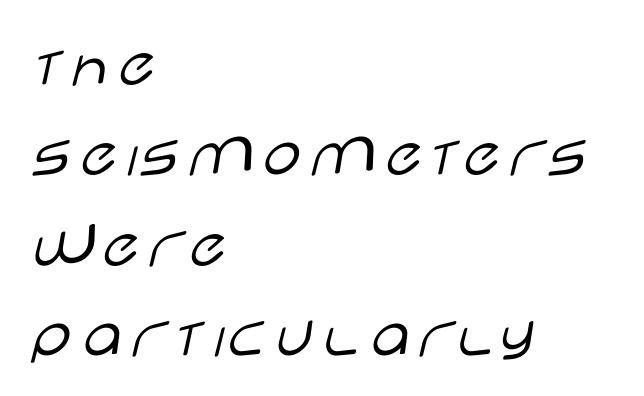
The image shows 69 px light, wide sans-serif type; set left-aligned, normal line spacing (1.31x), normal letter spacing, not underlined; low stroke contrast and a large x-height.
